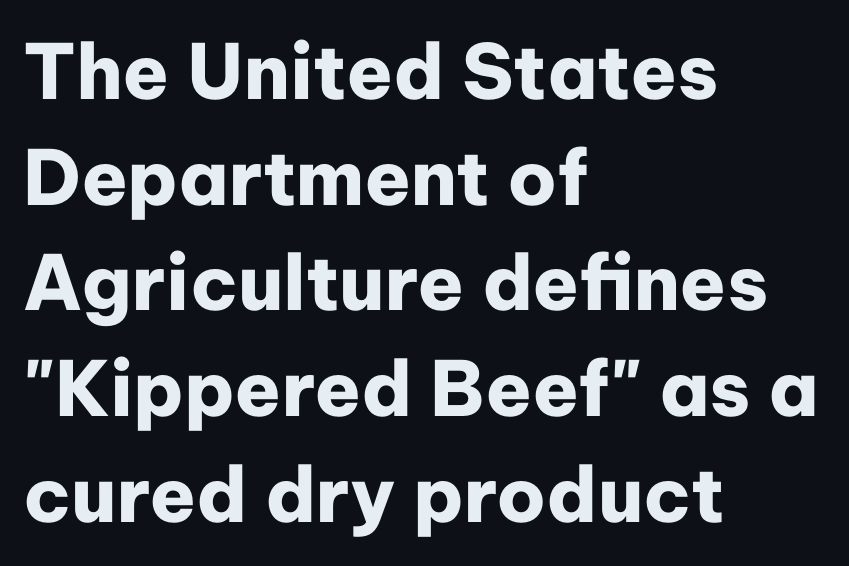
The image shows 76 px heavy sans-serif type, upright; set left-aligned, normal line spacing (1.39x), normal letter spacing, not underlined; low stroke contrast and a medium x-height.
